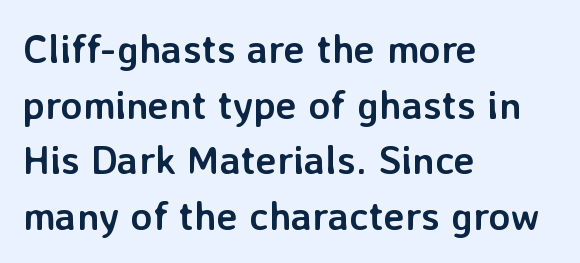
{"serif": "no", "italic": "no", "bold": "yes", "weight": "semibold", "width": "normal", "stroke_contrast": "low", "x_height": "medium", "monospaced": "no", "underline": "no", "align": "left", "line_spacing": "normal", "line_spacing_ratio": 1.39, "letter_spacing": "normal", "letter_spacing_em": 0.0, "glyph_px": 40}
